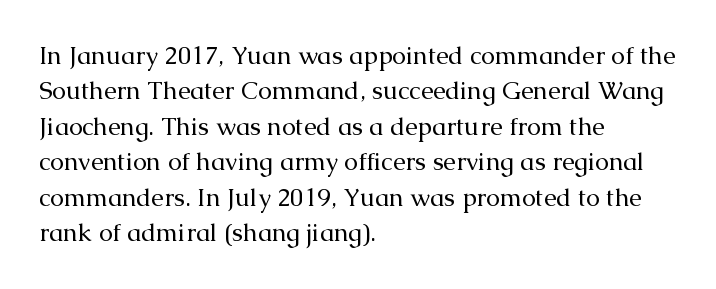
Q: Is the text bold? A: No.
Q: Is the text italic (slanted)? A: No, it is upright.
Q: Is the text underlined? A: No.
Q: How is the paragraph aligned? A: Left-aligned.
Q: Is the spacing between letters normal or unusually wide? A: Normal.
Q: Is the spacing between lines tight, normal or loose? A: Normal.
